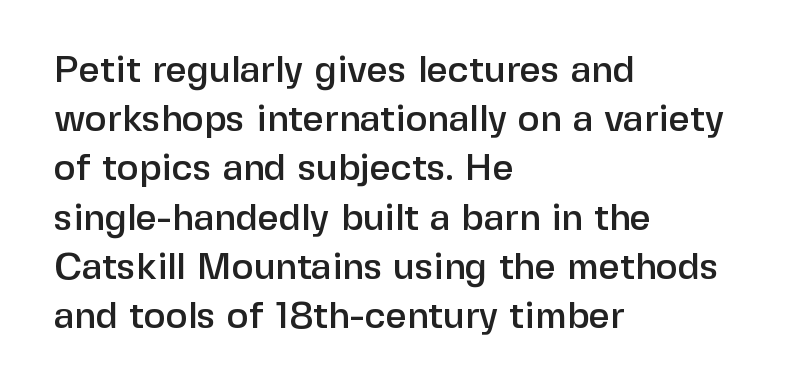
{"serif": "no", "italic": "no", "width": "normal", "stroke_contrast": "low", "x_height": "medium", "monospaced": "no", "underline": "no", "align": "left", "line_spacing": "normal", "line_spacing_ratio": 1.33, "letter_spacing": "normal", "letter_spacing_em": 0.0, "glyph_px": 37}
